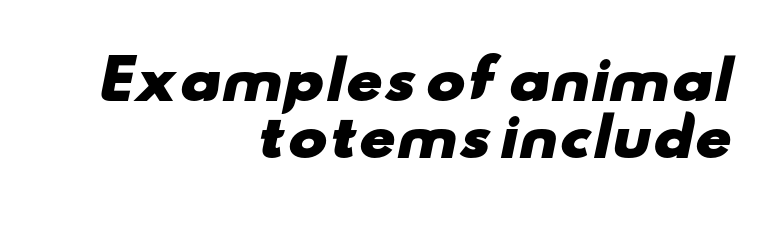
{"serif": "no", "bold": "yes", "weight": "heavy", "width": "wide", "stroke_contrast": "low", "x_height": "small", "monospaced": "no", "underline": "no", "align": "right", "line_spacing": "tight", "line_spacing_ratio": 1.07, "letter_spacing": "normal", "letter_spacing_em": 0.0, "glyph_px": 53}
